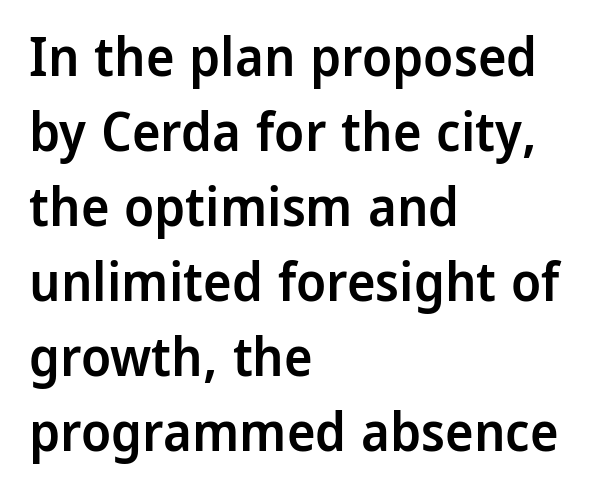
The image shows 54 px semibold sans-serif type, upright; set left-aligned, normal line spacing (1.39x), normal letter spacing, not underlined; low stroke contrast and a medium x-height.
